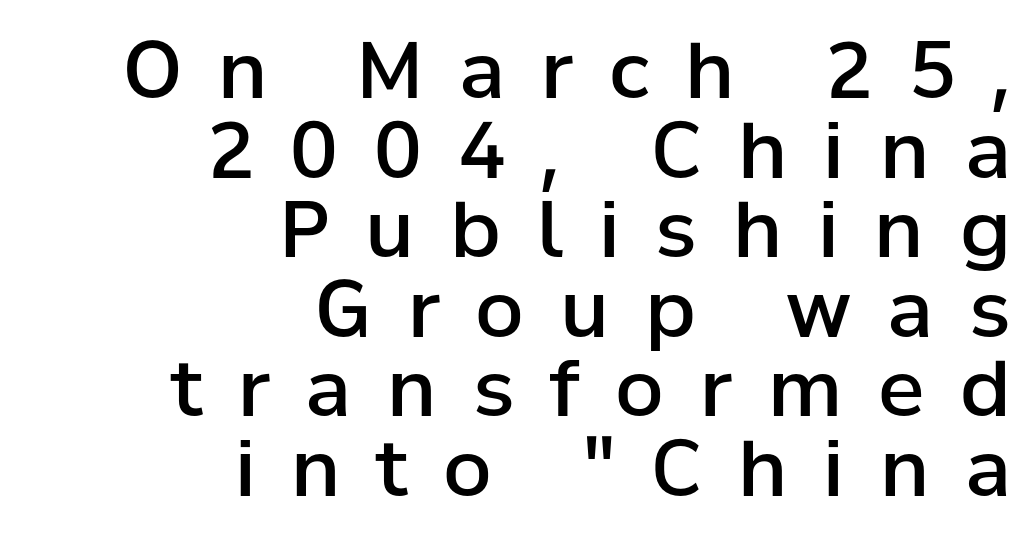
Q: Is the text bold? A: Semi-bold.
Q: Is the text italic (slanted)? A: No, it is upright.
Q: Is the typeface a serif or a sans-serif typeface? A: Sans-serif.
Q: Is the text underlined? A: No.
Q: How is the paragraph aligned? A: Right-aligned.
Q: Is the spacing between letters normal or unusually wide? A: Unusually wide.
Q: Is the spacing between lines tight, normal or loose? A: Tight.
Q: Width (condensed, normal, or wide)? A: Normal.
Q: Stroke contrast? A: Low.
Q: x-height? A: Medium.
Q: Monospaced? A: No.
